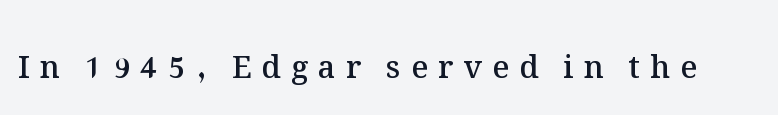
Glance below the letters and you will spot only blank space. Style check: upright. Honestly, the letter spacing is so wide it's the main thing you notice. Spacing verdict: proportional, widths tailored to each character.
